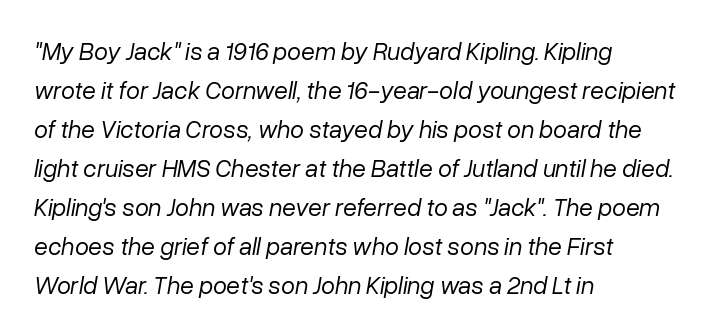
{"italic": "yes", "lean": "right", "slant_degrees": 10, "bold": "no", "underline": "no", "align": "left", "line_spacing": "normal", "line_spacing_ratio": 1.56, "letter_spacing": "normal", "letter_spacing_em": 0.0, "glyph_px": 25}
